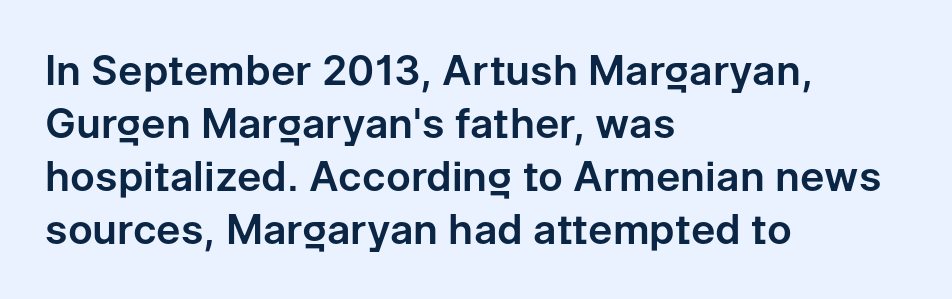
Vertical strokes here are truly vertical. The leading is moderate, giving the passage an even texture. Note the varied advance widths — an 'i' is clearly narrower than an 'm'. Nope, no serifs anywhere on these letters. Observe the ordinary spacing: letters are neighbours, not strangers. These lines stack with their left ends in a neat column.
